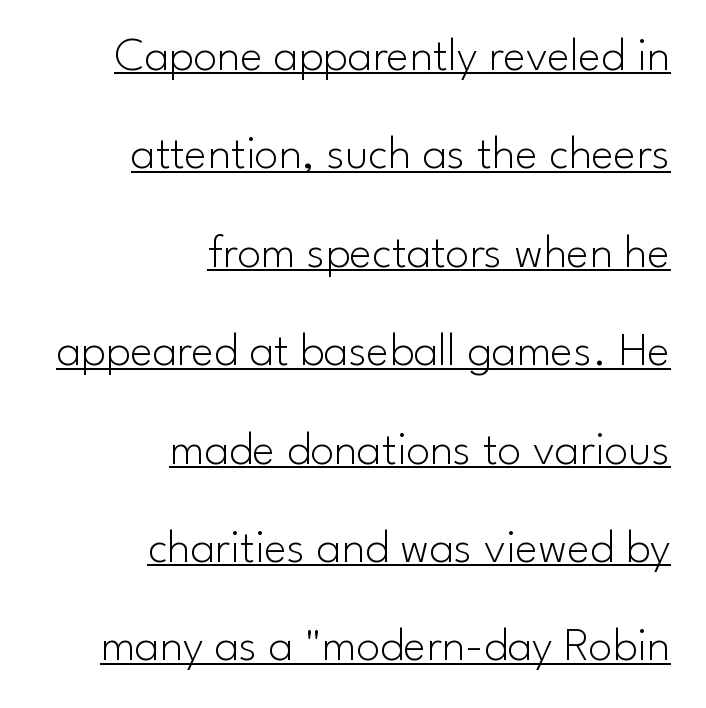
Q: Is the text bold? A: No.
Q: Is the text italic (slanted)? A: No, it is upright.
Q: Is the typeface a serif or a sans-serif typeface? A: Sans-serif.
Q: Is the text underlined? A: Yes.
Q: How is the paragraph aligned? A: Right-aligned.
Q: Is the spacing between letters normal or unusually wide? A: Normal.
Q: Is the spacing between lines tight, normal or loose? A: Loose.
Q: Width (condensed, normal, or wide)? A: Normal.
Q: Stroke contrast? A: Low.
Q: x-height? A: Small.
Q: Monospaced? A: No.
